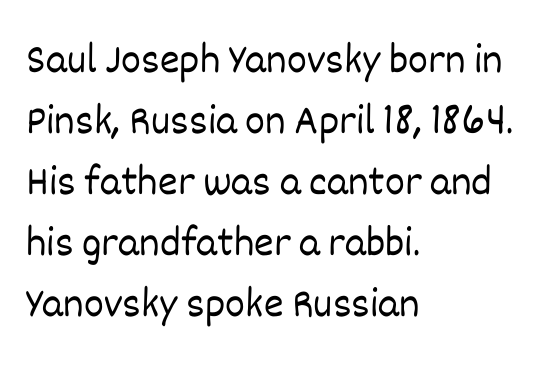
The image shows 42 px light type, upright; set left-aligned, normal line spacing (1.45x), normal letter spacing, not underlined; low stroke contrast and a large x-height.
